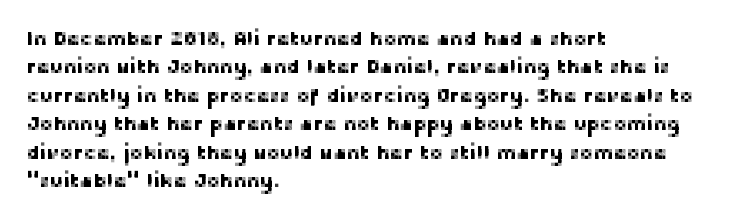
Q: Is the text italic (slanted)? A: No, it is upright.
Q: Is the text underlined? A: No.
Q: How is the paragraph aligned? A: Left-aligned.
Q: Is the spacing between letters normal or unusually wide? A: Normal.
Q: Is the spacing between lines tight, normal or loose? A: Normal.
